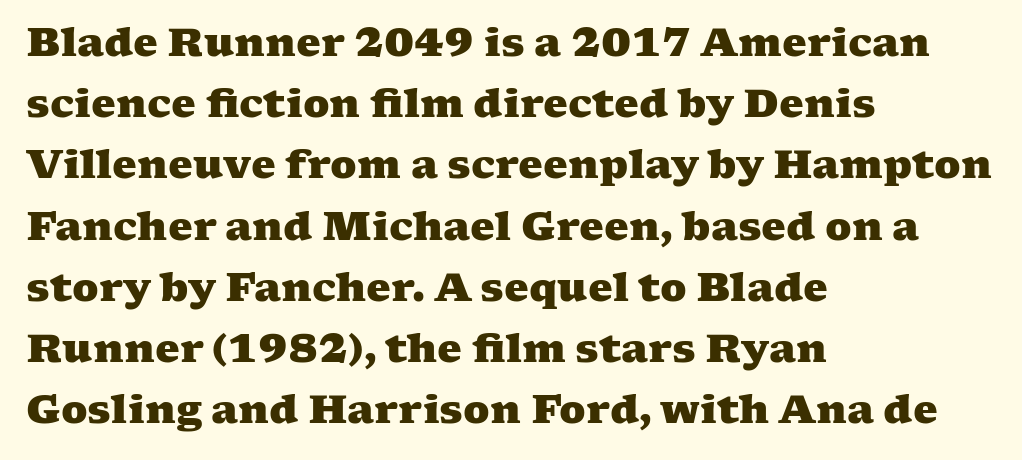
The image shows 39 px heavy, wide serif type; set left-aligned, normal line spacing (1.57x), normal letter spacing, not underlined; medium stroke contrast and a medium x-height.
